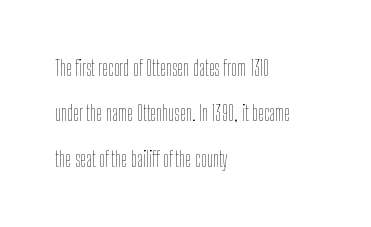
Heft: none added — not bold. Successive baselines arrive slowly, with a big drop between each. In terms of posture, this sample is upright. The rendering keeps characters at their native spacing. Left-aligned paragraph, ragged on the right.
